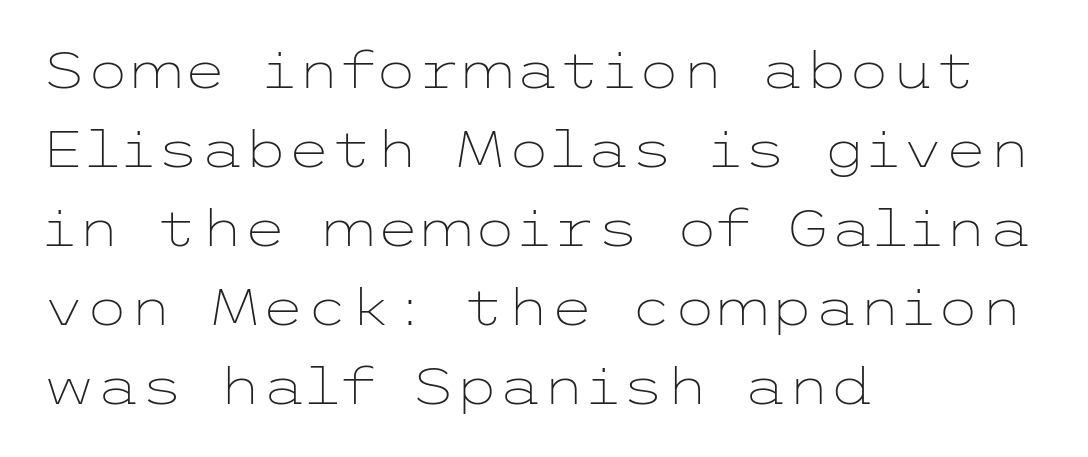
Rule under the text: the space is simply empty. Alignment: flush left. No feet cap the strokes, marking this as sans-serif type. Rendered with straight, roman letterforms.
